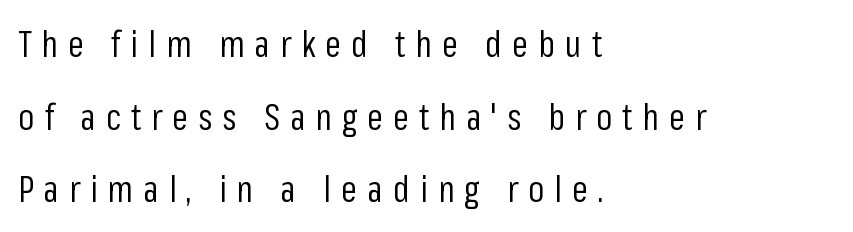
The image shows 36 px regular-weight, condensed sans-serif type, upright; set left-aligned, loose line spacing (2.02x), unusually wide letter spacing (+0.28 em), not underlined; low stroke contrast and a medium x-height.
